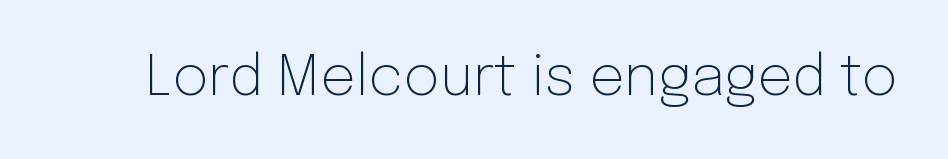
{"serif": "no", "italic": "no", "bold": "no", "weight": "light", "width": "normal", "stroke_contrast": "low", "x_height": "medium", "monospaced": "no", "underline": "no", "letter_spacing": "normal", "letter_spacing_em": 0.0, "glyph_px": 56}
